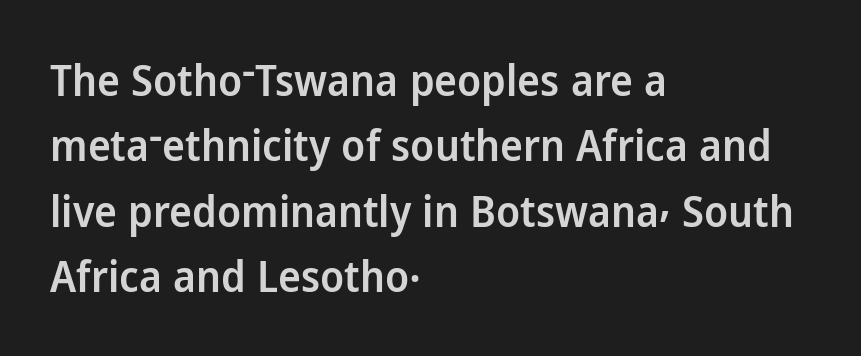
The rendering uses natural spacing where letterforms have individual widths. Nobody drew a line under any word here. Classification — sans serif. Tracking value appears to be zero — textbook default spacing. On the weight axis this lands at semibold, roughly 600. Which margin do the lines hug? The left one — the right edge is uneven.
